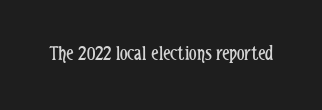
The image shows 21 px text type, upright; set normal letter spacing, not underlined.
